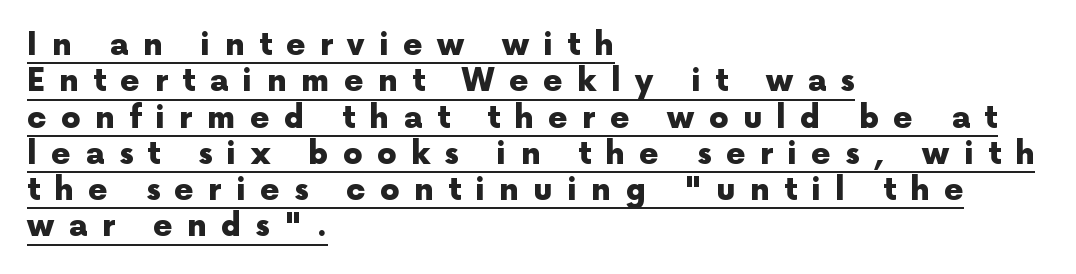
Q: Is the text bold? A: Yes.
Q: Is the text italic (slanted)? A: No, it is upright.
Q: Is the typeface a serif or a sans-serif typeface? A: Sans-serif.
Q: Is the text underlined? A: Yes.
Q: How is the paragraph aligned? A: Left-aligned.
Q: Is the spacing between letters normal or unusually wide? A: Unusually wide.
Q: Width (condensed, normal, or wide)? A: Normal.
Q: x-height? A: Medium.
Q: Monospaced? A: No.
